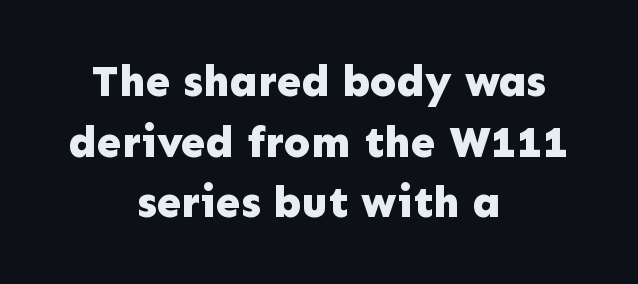
The image shows 44 px bold sans-serif type, upright; set centered, normal line spacing (1.38x), normal letter spacing, not underlined; low stroke contrast and a medium x-height.
